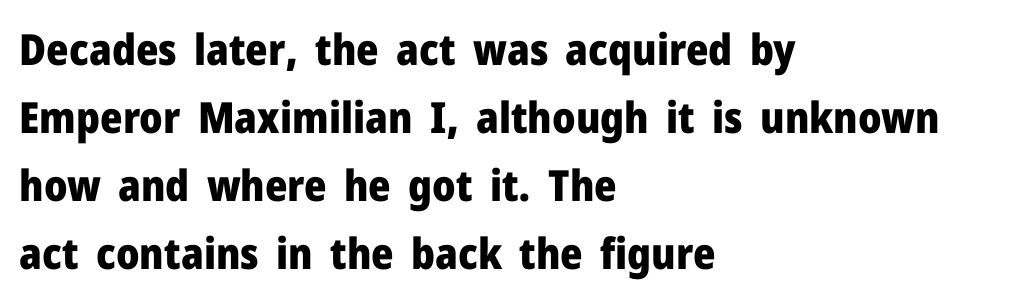
The image shows 43 px heavy sans-serif type, upright; set left-aligned, normal line spacing (1.58x), normal letter spacing, not underlined; low stroke contrast and a medium x-height.
